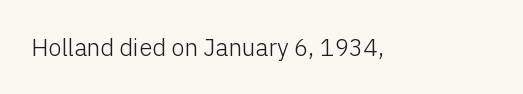
{"italic": "no", "bold": "no", "underline": "no", "letter_spacing": "normal", "letter_spacing_em": 0.0, "glyph_px": 24}
